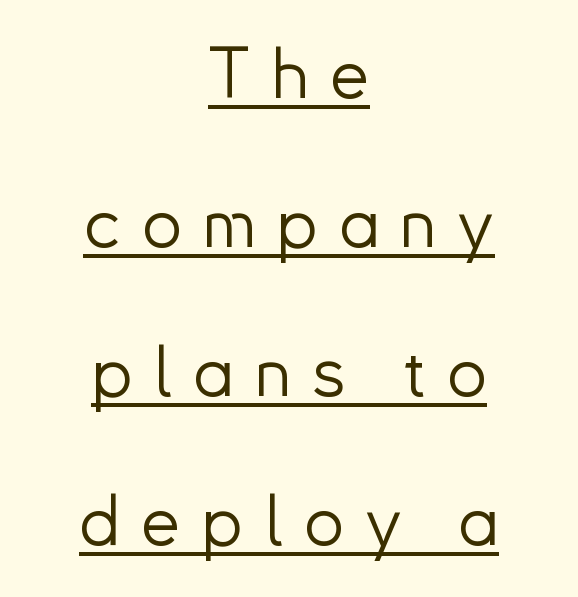
The image shows 71 px light sans-serif type, upright; set centered, loose line spacing (2.1x), unusually wide letter spacing (+0.3 em), underlined; low stroke contrast and a small x-height.
